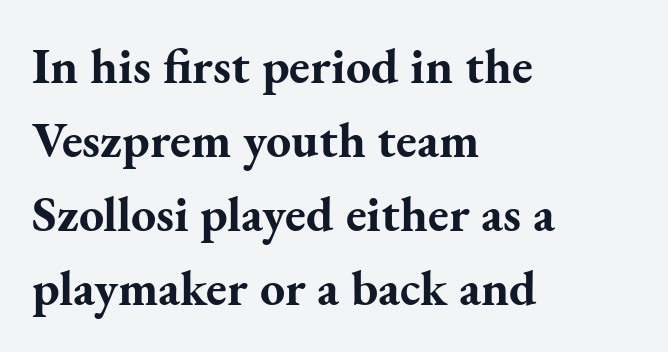
The image shows 50 px bold serif type, upright; set left-aligned, normal line spacing (1.48x), normal letter spacing, not underlined; medium stroke contrast and a small x-height.
